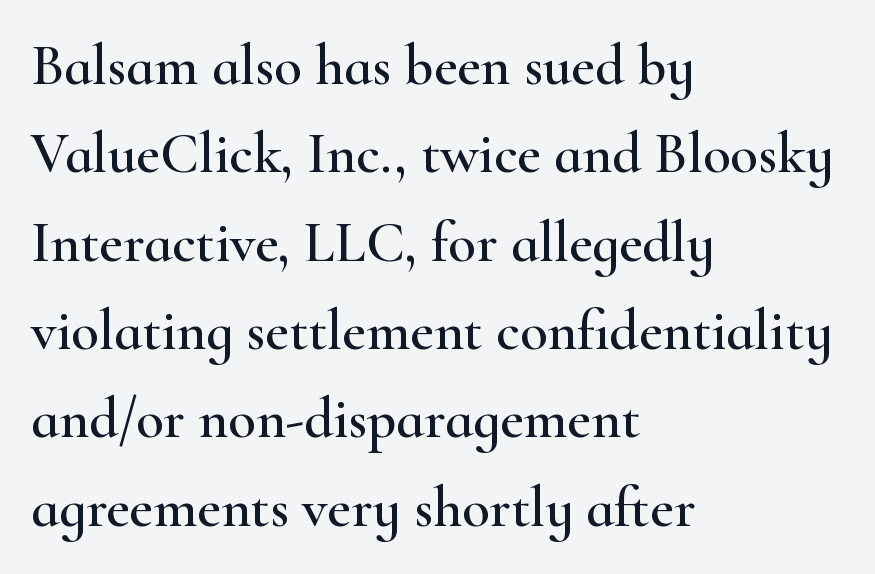
A typesetter would mark this as roman, not italic. These lines keep a tight, regular rhythm from letter to letter. No word sits above an underline. A serif font was chosen for this passage.
